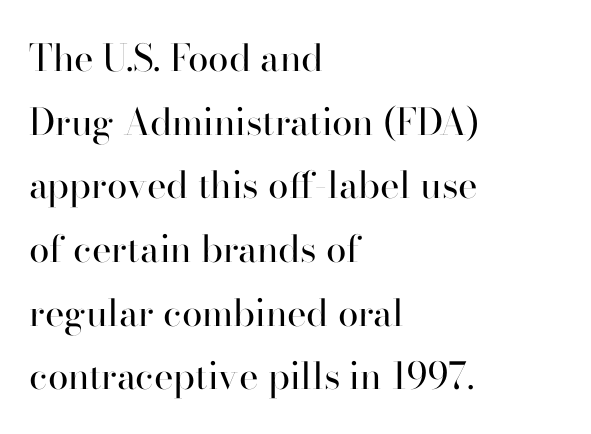
Q: Is the text bold? A: No.
Q: Is the text italic (slanted)? A: No, it is upright.
Q: Is the typeface a serif or a sans-serif typeface? A: Serif.
Q: Is the text underlined? A: No.
Q: How is the paragraph aligned? A: Left-aligned.
Q: Is the spacing between letters normal or unusually wide? A: Normal.
Q: Width (condensed, normal, or wide)? A: Normal.
Q: Stroke contrast? A: High.
Q: x-height? A: Small.
Q: Monospaced? A: No.
